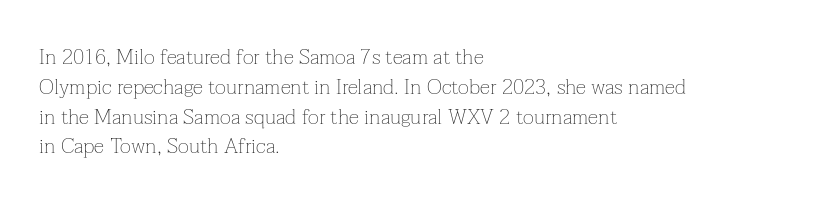
Q: Is the text bold? A: No.
Q: Is the text italic (slanted)? A: No, it is upright.
Q: Is the text underlined? A: No.
Q: How is the paragraph aligned? A: Left-aligned.
Q: Is the spacing between letters normal or unusually wide? A: Normal.
Q: Is the spacing between lines tight, normal or loose? A: Normal.
